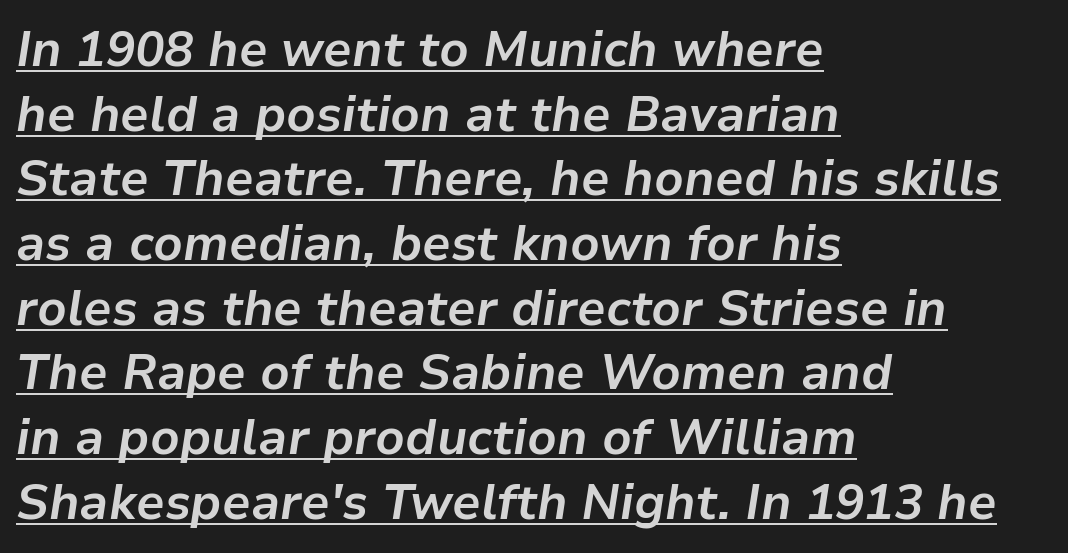
Q: Is the text bold? A: Yes.
Q: Is the text italic (slanted)? A: Yes, it leans right by about 9 degrees.
Q: Is the text underlined? A: Yes.
Q: How is the paragraph aligned? A: Left-aligned.
Q: Is the spacing between letters normal or unusually wide? A: Normal.
Q: Is the spacing between lines tight, normal or loose? A: Normal.
Q: Width (condensed, normal, or wide)? A: Normal.
Q: Stroke contrast? A: Low.
Q: x-height? A: Medium.
Q: Monospaced? A: No.
